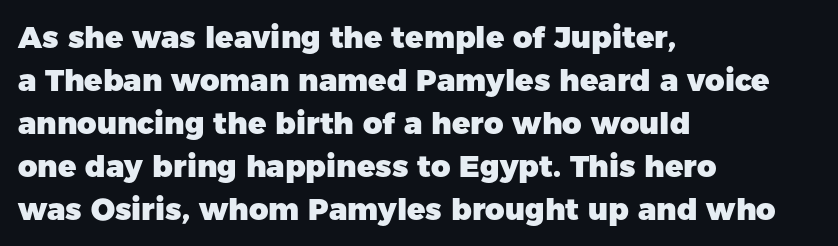
{"serif": "no", "italic": "no", "bold": "yes", "weight": "heavy", "width": "normal", "stroke_contrast": "low", "x_height": "medium", "monospaced": "no", "underline": "no", "align": "left", "line_spacing": "normal", "line_spacing_ratio": 1.43, "letter_spacing": "normal", "letter_spacing_em": 0.0, "glyph_px": 30}
